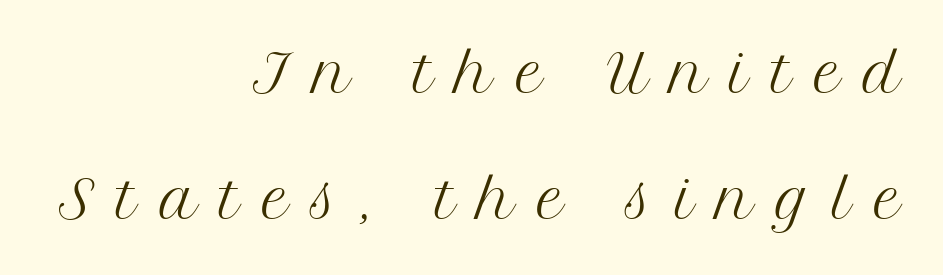
The type is letterspaced generously, with wide tracking. The letters look calm and open, with moderate or lighter stems. Every row of glyphs terminates at an identical x-position on the right. Nobody drew a line under any word here.
